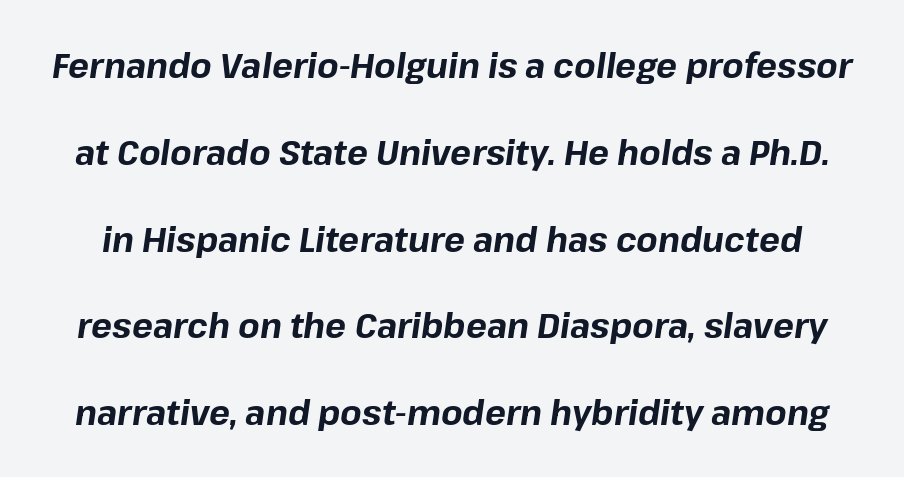
The image shows 35 px bold type, italic (leaning right); set loose line spacing (2.48x), normal letter spacing, not underlined; low stroke contrast and a medium x-height.
